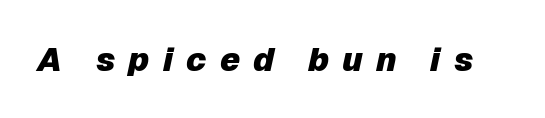
The image shows 33 px heavy type, italic (leaning right); set unusually wide letter spacing (+0.4 em), not underlined; low stroke contrast and a medium x-height.
